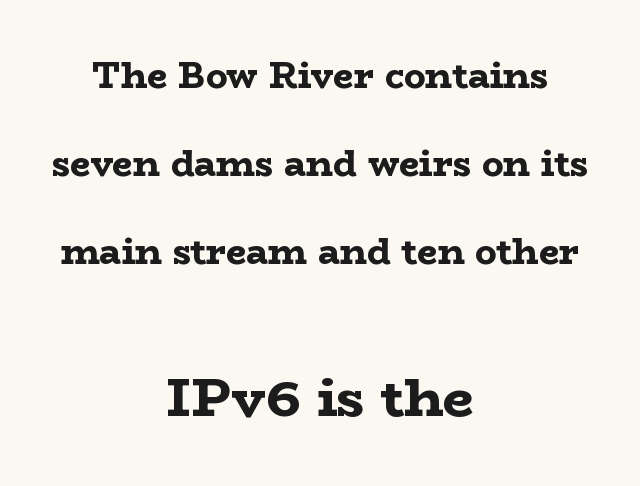
{"serif": "yes", "italic": "no", "bold": "yes", "weight": "bold", "width": "wide", "stroke_contrast": "low", "x_height": "medium", "monospaced": "no", "underline": "no", "align": "center", "line_spacing": "loose", "line_spacing_ratio": 2.45, "letter_spacing": "normal", "letter_spacing_em": 0.0, "larger_block": "second", "size_ratio": 1.5, "glyph_px": 54}
